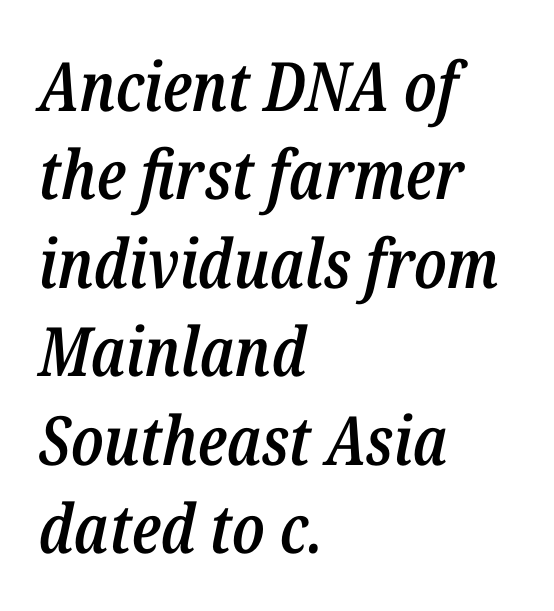
Q: Is the text bold? A: Semi-bold.
Q: Is the text italic (slanted)? A: Yes, it leans right by about 12 degrees.
Q: Is the text underlined? A: No.
Q: How is the paragraph aligned? A: Left-aligned.
Q: Is the spacing between letters normal or unusually wide? A: Normal.
Q: Is the spacing between lines tight, normal or loose? A: Normal.
Q: Width (condensed, normal, or wide)? A: Condensed.
Q: Stroke contrast? A: Low.
Q: x-height? A: Medium.
Q: Monospaced? A: No.
